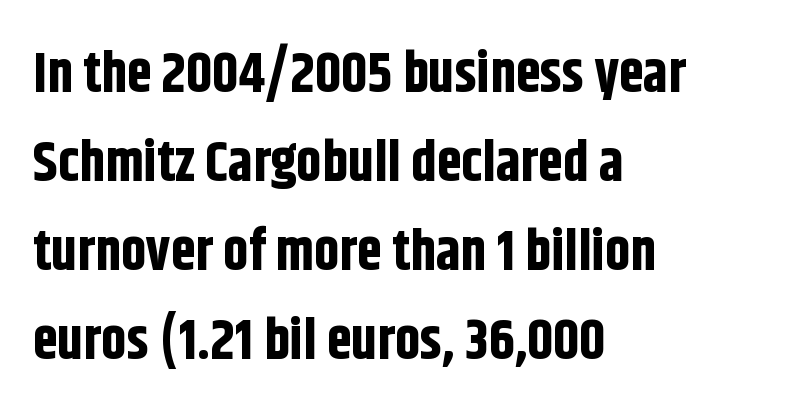
{"serif": "no", "italic": "no", "bold": "yes", "weight": "bold", "width": "condensed", "stroke_contrast": "low", "x_height": "large", "monospaced": "no", "underline": "no", "align": "left", "line_spacing": "normal", "line_spacing_ratio": 1.59, "letter_spacing": "normal", "letter_spacing_em": 0.0, "glyph_px": 56}
